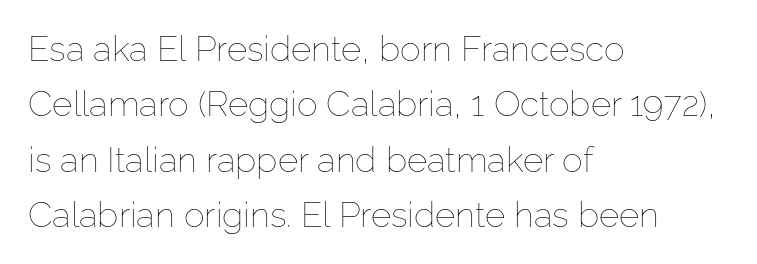
The rows are spaced the way most documents space them. Every character sits straight up, as roman type does. Check under the words: just untouched page. Stroke mass is kept to a normal reading level or below. The text block is weighted toward the left margin, trailing off unevenly rightward. A typesetter would call this proportional, since set widths differ per character.
